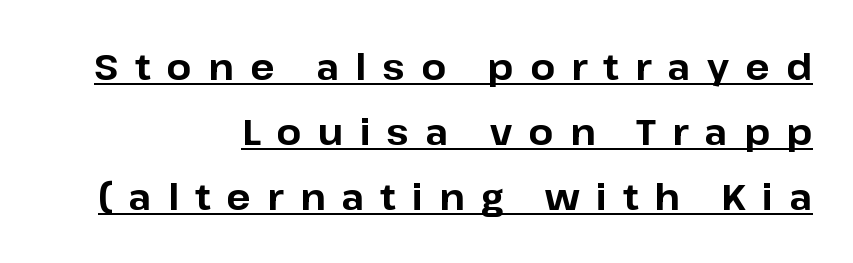
{"serif": "no", "italic": "no", "bold": "yes", "weight": "bold", "width": "normal", "stroke_contrast": "low", "x_height": "medium", "monospaced": "no", "underline": "yes", "align": "right", "line_spacing_ratio": 1.81, "letter_spacing": "wide", "letter_spacing_em": 0.45, "glyph_px": 36}
